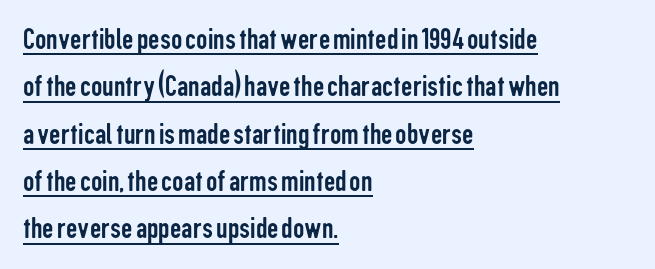
{"serif": "no", "italic": "no", "bold": "no", "weight": "regular", "width": "condensed", "stroke_contrast": "low", "x_height": "medium", "monospaced": "no", "underline": "yes", "align": "left", "line_spacing": "normal", "line_spacing_ratio": 1.48, "letter_spacing": "normal", "letter_spacing_em": 0.0, "glyph_px": 32}
